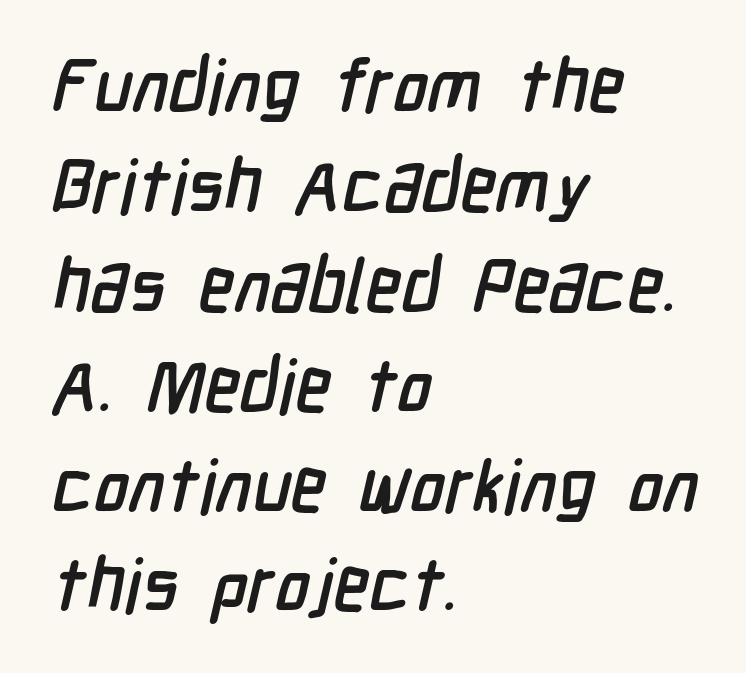
Q: Is the typeface a serif or a sans-serif typeface? A: Sans-serif.
Q: Is the text underlined? A: No.
Q: How is the paragraph aligned? A: Left-aligned.
Q: Is the spacing between letters normal or unusually wide? A: Normal.
Q: Is the spacing between lines tight, normal or loose? A: Normal.
Q: Width (condensed, normal, or wide)? A: Condensed.
Q: Stroke contrast? A: Low.
Q: x-height? A: Medium.
Q: Monospaced? A: No.
